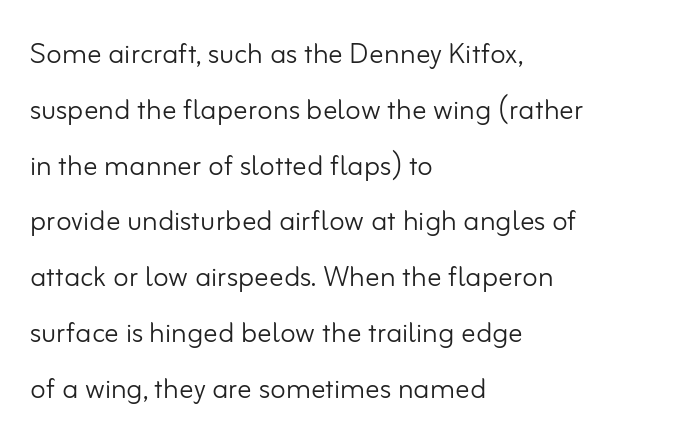
The image shows 36 px light sans-serif type, upright; set left-aligned, normal line spacing (1.55x), normal letter spacing, not underlined; low stroke contrast and a small x-height.
